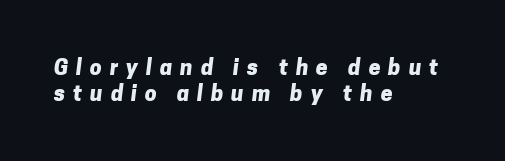
The image shows 21 px bold type; set left-aligned, line spacing 1.22x, unusually wide letter spacing (+0.38 em), not underlined.
